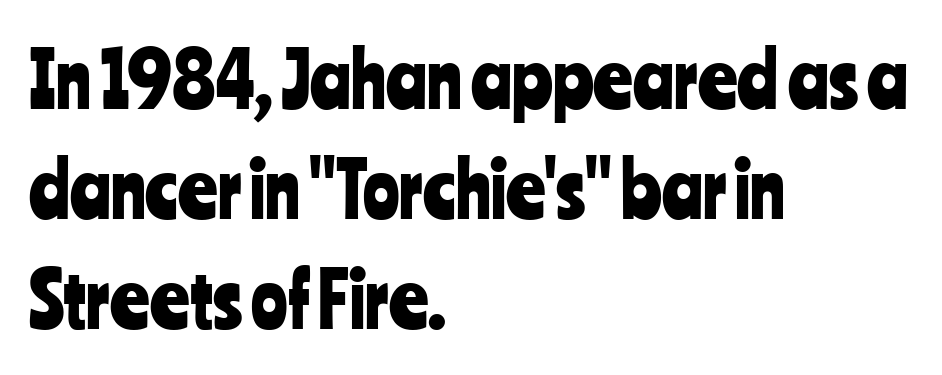
Letters rest on an invisible, unmarked baseline. The rag falls on the right side of this text block. These lines are rendered in a variable-pitch font. Summary of vertical rhythm: regular, with standard interline spacing.
